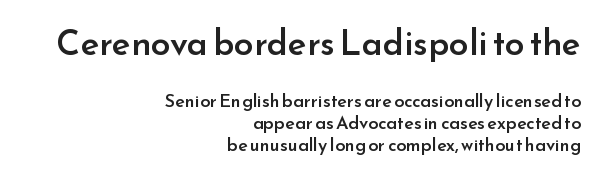
Q: Is the text bold? A: Semi-bold.
Q: Is the text italic (slanted)? A: No, it is upright.
Q: Is the typeface a serif or a sans-serif typeface? A: Sans-serif.
Q: Is the text underlined? A: No.
Q: How is the paragraph aligned? A: Right-aligned.
Q: Is the spacing between letters normal or unusually wide? A: Normal.
Q: Which block of text is set in a larger size, the first (top) or the second (bottom)? A: The first (top) one.
Q: Width (condensed, normal, or wide)? A: Normal.
Q: Stroke contrast? A: Low.
Q: x-height? A: Small.
Q: Monospaced? A: No.
